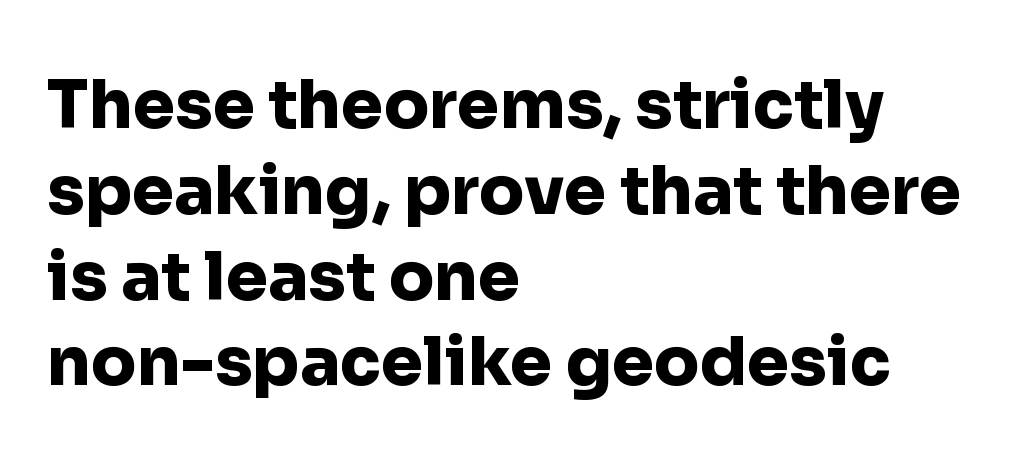
The strip under each line holds only bare page. The paragraph has a hard left edge and a soft right edge. The passage shown has conventional tracking throughout. These lines carry a lot of weight — the face is fully bold. Spacing verdict: proportional, widths tailored to each character. Summary of vertical rhythm: regular, with standard interline spacing.
